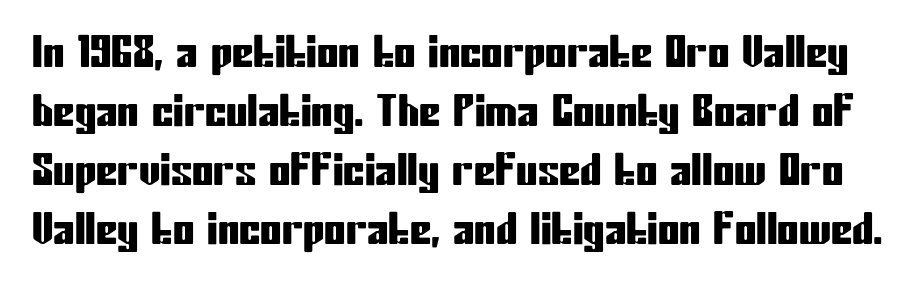
Nothing sits at the stroke ends, so this counts as sans-serif. The words here are not underlined. Think of a printed novel: that variable character pitch is what you see here. How are the letters spaced? Ordinarily, with no added tracking. Quick note: interline space is typical. No italicization has been applied; the sample stays upright.
